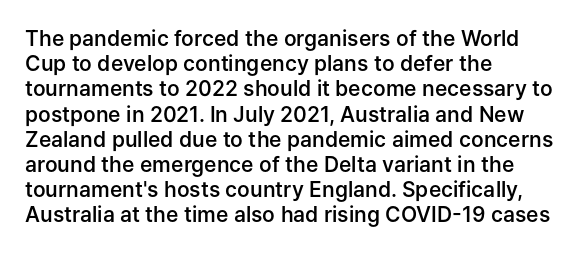
The image shows 21 px text type, upright; set left-aligned, line spacing 1.2x, normal letter spacing, not underlined.
